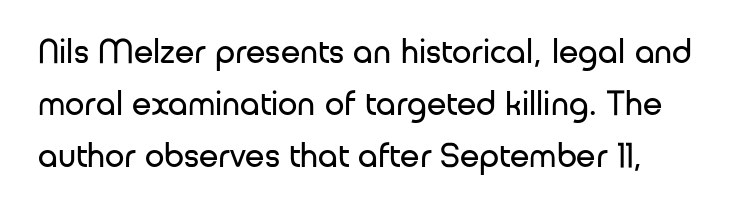
{"serif": "no", "italic": "no", "bold": "no", "weight": "regular", "width": "normal", "stroke_contrast": "low", "x_height": "medium", "monospaced": "no", "underline": "no", "line_spacing": "normal", "line_spacing_ratio": 1.49, "letter_spacing": "normal", "letter_spacing_em": 0.0, "glyph_px": 35}
